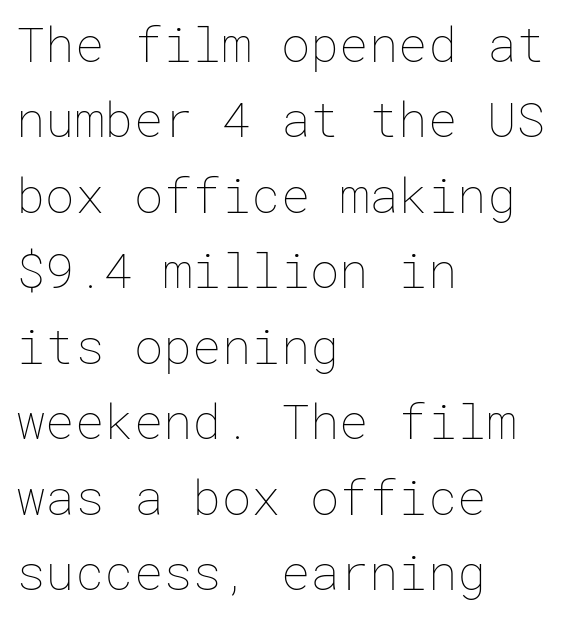
Q: Is the text bold? A: No.
Q: Is the text italic (slanted)? A: No, it is upright.
Q: Is the text underlined? A: No.
Q: How is the paragraph aligned? A: Left-aligned.
Q: Is the spacing between letters normal or unusually wide? A: Normal.
Q: Is the spacing between lines tight, normal or loose? A: Normal.
Q: Width (condensed, normal, or wide)? A: Normal.
Q: Stroke contrast? A: Low.
Q: x-height? A: Medium.
